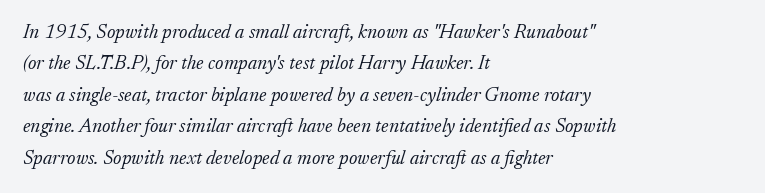
{"italic": "yes", "lean": "right", "slant_degrees": 17, "bold": "no", "underline": "no", "align": "left", "line_spacing": "normal", "line_spacing_ratio": 1.57, "letter_spacing": "normal", "letter_spacing_em": 0.0, "glyph_px": 20}
